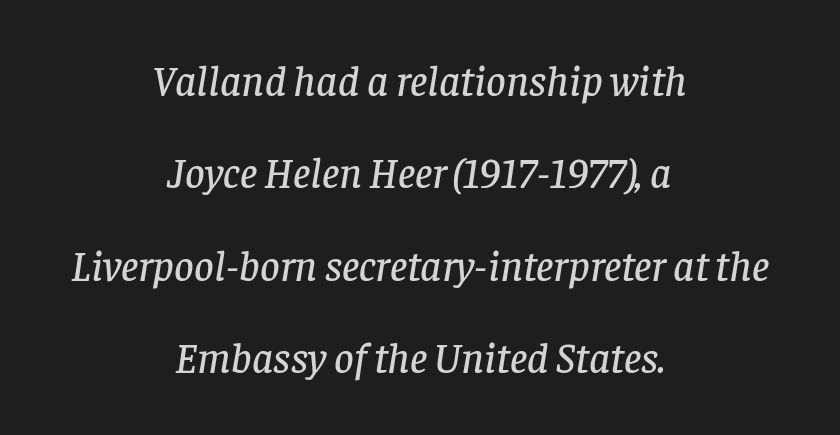
The image shows 43 px serif type, italic (leaning right); set centered, loose line spacing (2.15x), normal letter spacing, not underlined; low stroke contrast and a large x-height.
